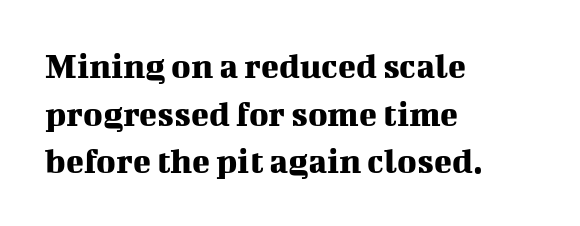
The image shows 37 px serif type, upright; set left-aligned, normal line spacing (1.29x), normal letter spacing, not underlined; medium stroke contrast and a medium x-height.
